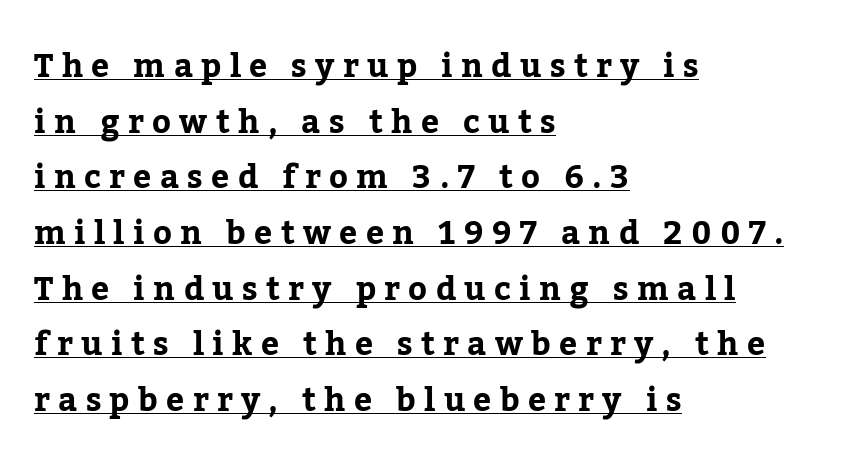
Q: Is the text italic (slanted)? A: No, it is upright.
Q: Is the typeface a serif or a sans-serif typeface? A: Serif.
Q: Is the text underlined? A: Yes.
Q: How is the paragraph aligned? A: Left-aligned.
Q: Is the spacing between letters normal or unusually wide? A: Unusually wide.
Q: Width (condensed, normal, or wide)? A: Normal.
Q: Stroke contrast? A: Low.
Q: x-height? A: Medium.
Q: Monospaced? A: No.
